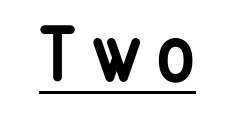
The image shows 73 px semibold, condensed sans-serif type, upright; set underlined; low stroke contrast and a medium x-height.
